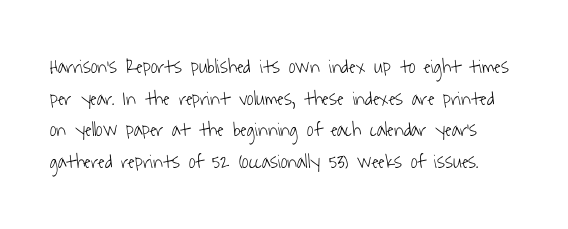
Q: Is the text bold? A: No.
Q: Is the text underlined? A: No.
Q: Is the spacing between letters normal or unusually wide? A: Normal.
Q: Is the spacing between lines tight, normal or loose? A: Normal.
